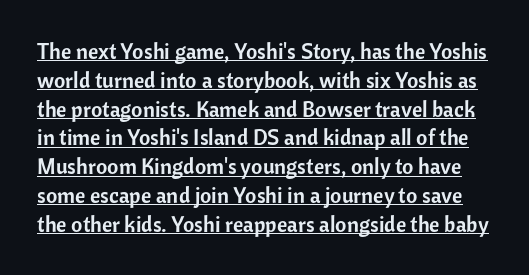
Q: Is the text italic (slanted)? A: No, it is upright.
Q: Is the text underlined? A: Yes.
Q: Is the spacing between letters normal or unusually wide? A: Normal.
Q: Is the spacing between lines tight, normal or loose? A: Normal.
